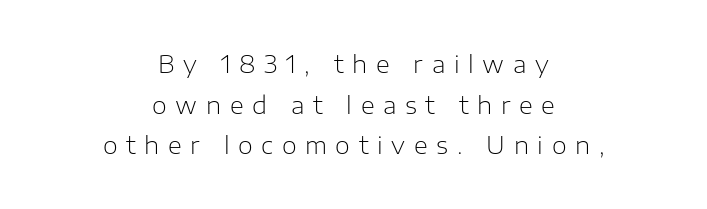
Q: Is the text bold? A: No.
Q: Is the text italic (slanted)? A: No, it is upright.
Q: Is the text underlined? A: No.
Q: How is the paragraph aligned? A: Centered.
Q: Is the spacing between letters normal or unusually wide? A: Unusually wide.
Q: Is the spacing between lines tight, normal or loose? A: Normal.
